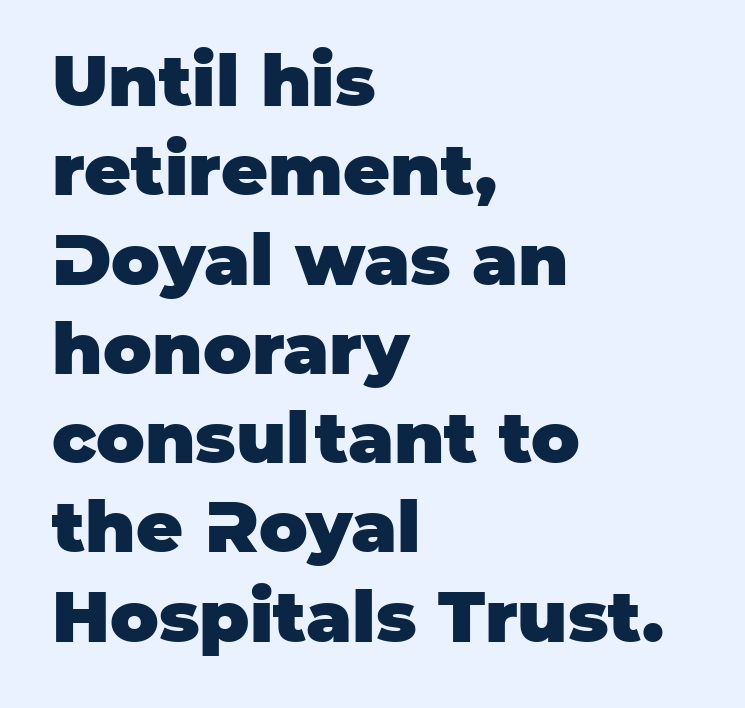
{"serif": "no", "italic": "no", "bold": "yes", "weight": "heavy", "width": "normal", "stroke_contrast": "low", "x_height": "large", "monospaced": "no", "underline": "no", "align": "left", "line_spacing_ratio": 1.24, "letter_spacing": "normal", "letter_spacing_em": 0.0, "glyph_px": 72}
